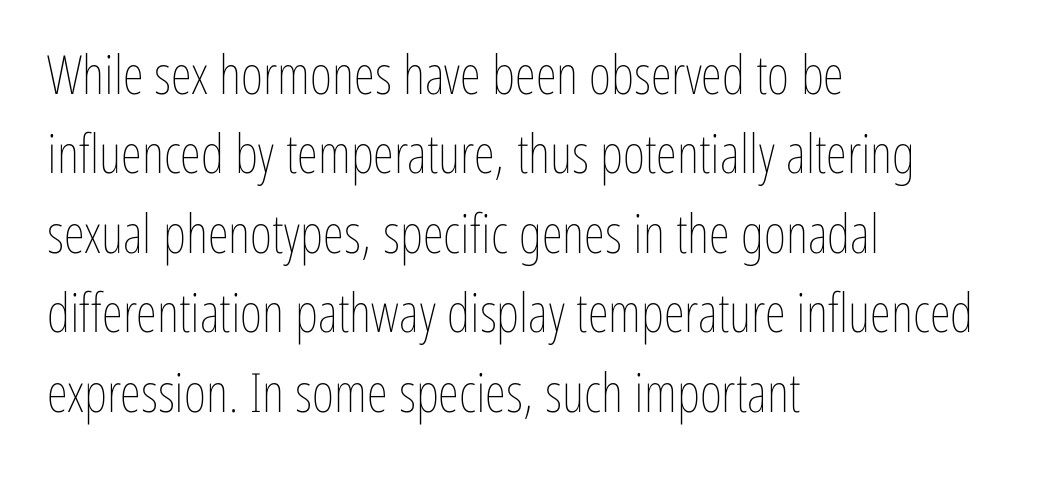
You can tell it's not italic because the verticals are truly vertical. Character widths vary here, with narrow letters taking less room than wide ones. Decoration check: the copy has no underline. Compared with a typical body face, this is equally light or lighter still.
